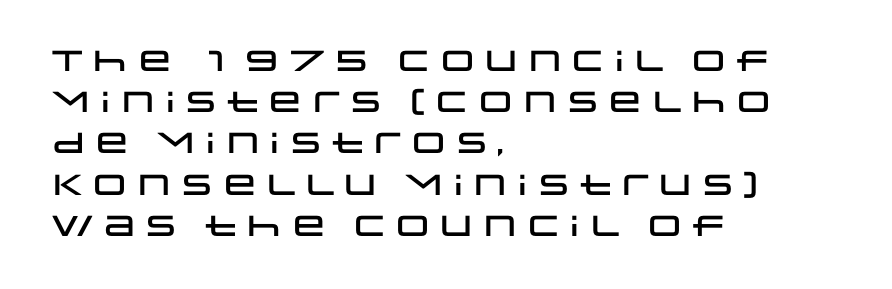
{"serif": "no", "italic": "no", "width": "wide", "stroke_contrast": "low", "x_height": "large", "monospaced": "no", "underline": "no", "align": "left", "line_spacing": "normal", "line_spacing_ratio": 1.42, "letter_spacing": "normal", "letter_spacing_em": 0.0, "glyph_px": 29}
